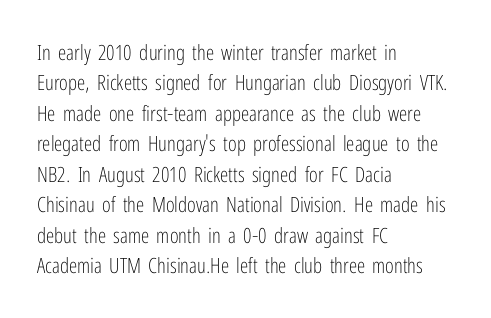
Q: Is the text bold? A: No.
Q: Is the text italic (slanted)? A: No, it is upright.
Q: Is the text underlined? A: No.
Q: How is the paragraph aligned? A: Left-aligned.
Q: Is the spacing between letters normal or unusually wide? A: Normal.
Q: Is the spacing between lines tight, normal or loose? A: Normal.
